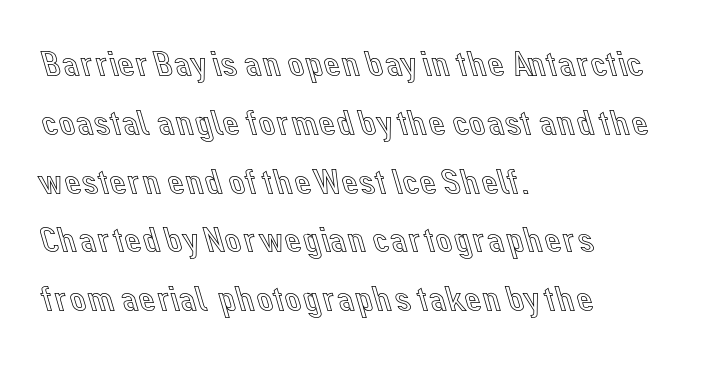
Alignment: flush left. Vertical spacing — default. The tracking reads as untouched default to a designer's eye. The string is rendered with underlining switched off.
